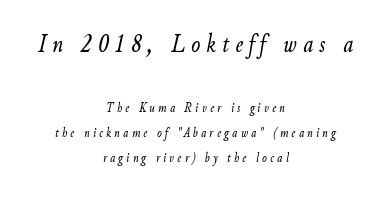
Q: Is the text bold? A: No.
Q: Is the text italic (slanted)? A: Yes, it leans right by about 9 degrees.
Q: Is the text underlined? A: No.
Q: How is the paragraph aligned? A: Centered.
Q: Is the spacing between letters normal or unusually wide? A: Unusually wide.
Q: Which block of text is set in a larger size, the first (top) or the second (bottom)? A: The first (top) one.
